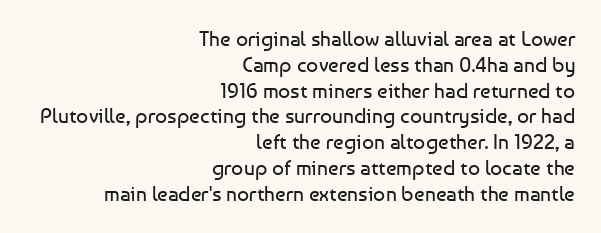
Characters follow at the spacing the type designer built in. Compared with a typical body face, this is equally light or lighter still. A roman cut, with each character standing at attention. Unmarked baselines from the first word to the last.
